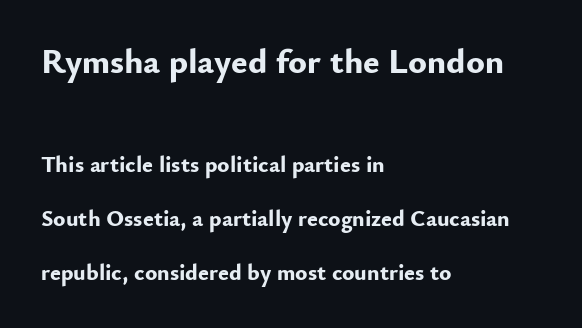
The typesetting leans heavy: a genuine bold. Which of the two is more prominent by size? The first, at the top. How would I describe the line gaps? Wide and relaxed. Is there any slant? The stems are plumb. Note the varied advance widths — an 'i' is clearly narrower than an 'm'.
